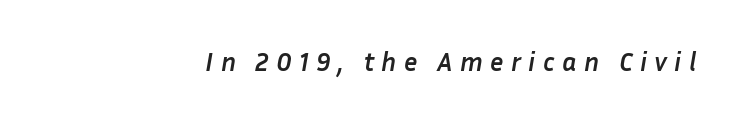
Q: Is the text bold? A: Yes.
Q: Is the text italic (slanted)? A: Yes, it leans right by about 10 degrees.
Q: Is the text underlined? A: No.
Q: Is the spacing between letters normal or unusually wide? A: Unusually wide.
